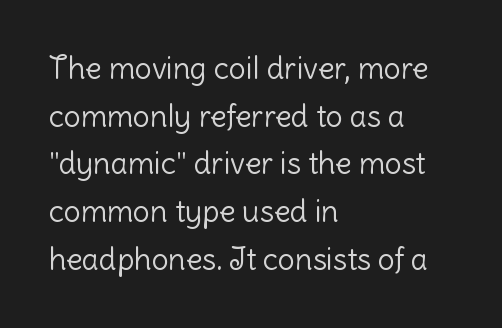
Q: Is the text bold? A: No.
Q: Is the text italic (slanted)? A: No, it is upright.
Q: Is the typeface a serif or a sans-serif typeface? A: Sans-serif.
Q: Is the text underlined? A: No.
Q: How is the paragraph aligned? A: Left-aligned.
Q: Is the spacing between letters normal or unusually wide? A: Normal.
Q: Is the spacing between lines tight, normal or loose? A: Normal.
Q: Width (condensed, normal, or wide)? A: Normal.
Q: Stroke contrast? A: Low.
Q: x-height? A: Medium.
Q: Monospaced? A: No.
